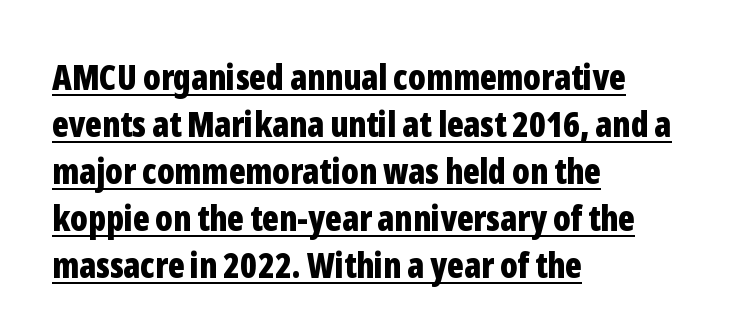
{"serif": "no", "italic": "no", "bold": "yes", "weight": "bold", "width": "condensed", "stroke_contrast": "low", "x_height": "medium", "monospaced": "no", "underline": "yes", "align": "left", "line_spacing": "normal", "line_spacing_ratio": 1.34, "letter_spacing": "normal", "letter_spacing_em": 0.0, "glyph_px": 35}
